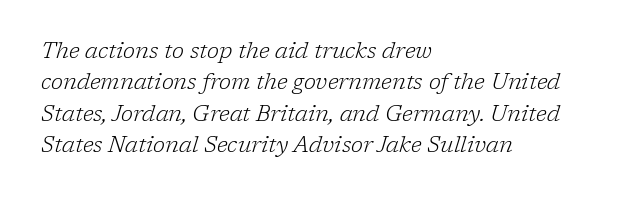
The image shows 22 px text type, italic (leaning right); set left-aligned, normal line spacing (1.43x), normal letter spacing, not underlined.
